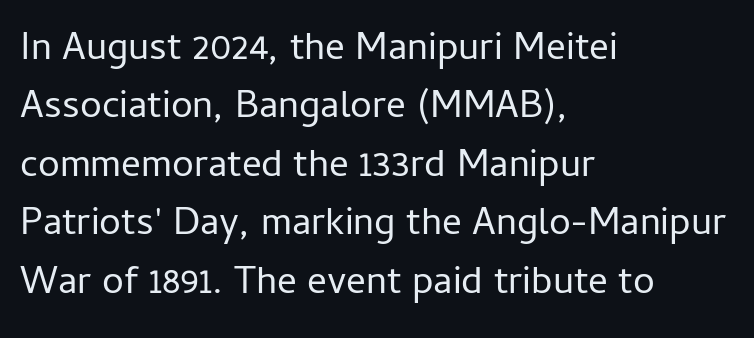
{"serif": "no", "italic": "no", "bold": "no", "weight": "regular", "width": "normal", "stroke_contrast": "low", "x_height": "medium", "monospaced": "no", "underline": "no", "align": "left", "line_spacing": "normal", "line_spacing_ratio": 1.5, "letter_spacing": "normal", "letter_spacing_em": 0.0, "glyph_px": 39}
